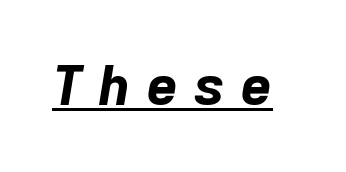
Q: Is the text bold? A: Yes.
Q: Is the text italic (slanted)? A: Yes, it leans right by about 9 degrees.
Q: Is the text underlined? A: Yes.
Q: Is the spacing between letters normal or unusually wide? A: Unusually wide.
Q: Width (condensed, normal, or wide)? A: Normal.
Q: Stroke contrast? A: Low.
Q: x-height? A: Medium.
Q: Monospaced? A: No.
